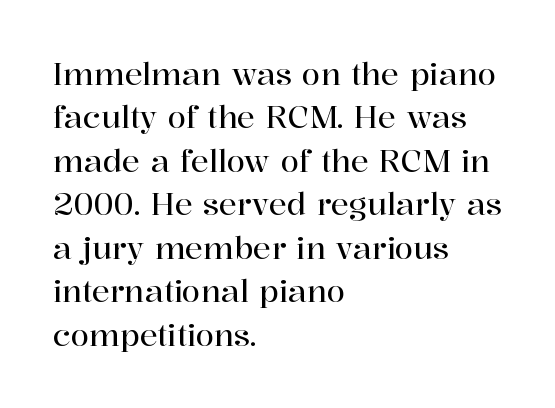
{"serif": "yes", "italic": "no", "width": "normal", "stroke_contrast": "high", "x_height": "medium", "monospaced": "no", "underline": "no", "align": "left", "line_spacing": "normal", "line_spacing_ratio": 1.45, "letter_spacing": "normal", "letter_spacing_em": 0.0, "glyph_px": 30}
